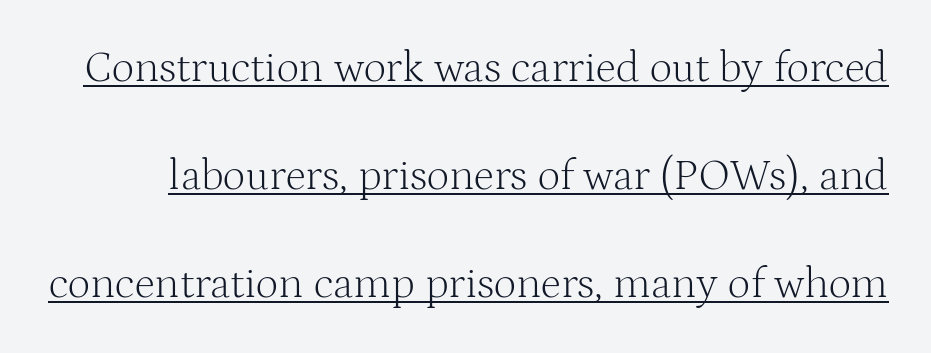
{"serif": "yes", "italic": "no", "bold": "no", "weight": "light", "width": "normal", "stroke_contrast": "medium", "x_height": "medium", "monospaced": "no", "underline": "yes", "line_spacing": "loose", "line_spacing_ratio": 2.46, "letter_spacing": "normal", "letter_spacing_em": 0.0, "glyph_px": 44}
